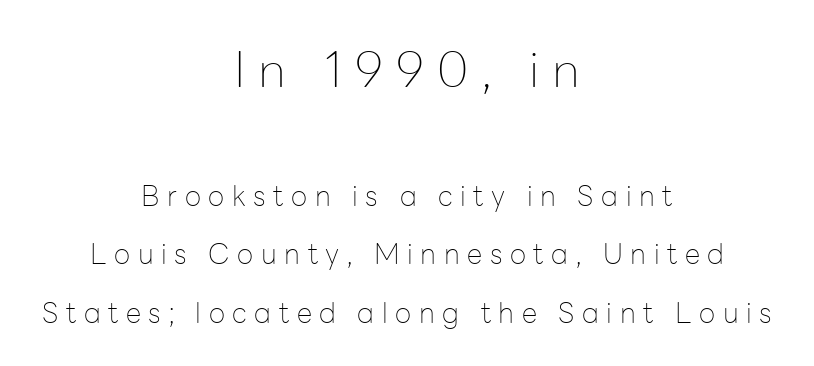
Substantial extra tracking has been applied to these lines. Descender tails drop into unmarked territory. The leading is generous, giving the passage an open texture. These lines are centered, leaving both edges ragged. You can tell from the bare stems that sans-serif type was used. The letters advance in unequal steps, a hallmark of proportional type.
